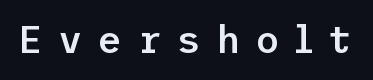
The image shows 38 px semibold sans-serif type, upright; set unusually wide letter spacing (+0.39 em), not underlined; low stroke contrast and a medium x-height.
